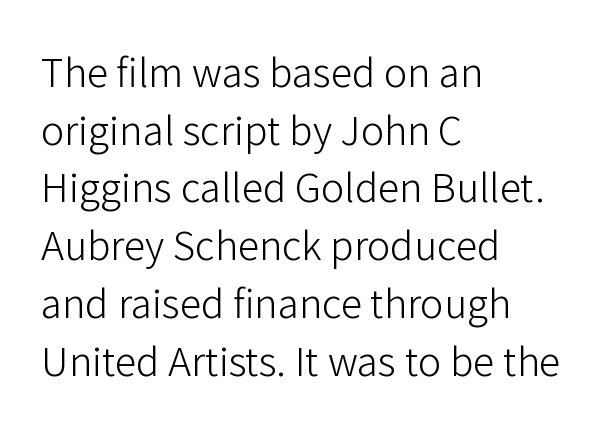
Q: Is the text bold? A: No.
Q: Is the text italic (slanted)? A: No, it is upright.
Q: Is the typeface a serif or a sans-serif typeface? A: Sans-serif.
Q: Is the text underlined? A: No.
Q: How is the paragraph aligned? A: Left-aligned.
Q: Is the spacing between letters normal or unusually wide? A: Normal.
Q: Is the spacing between lines tight, normal or loose? A: Normal.
Q: Width (condensed, normal, or wide)? A: Normal.
Q: Stroke contrast? A: Low.
Q: x-height? A: Medium.
Q: Monospaced? A: No.
